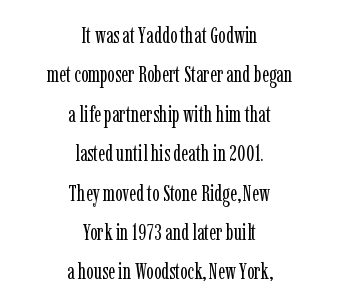
The image shows 22 px text type, upright; set centered, line spacing 1.79x, normal letter spacing, not underlined.
